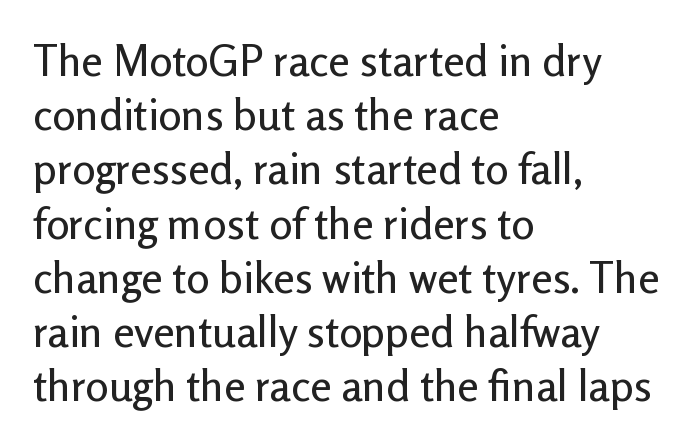
{"serif": "no", "italic": "no", "width": "normal", "stroke_contrast": "low", "x_height": "medium", "monospaced": "no", "underline": "no", "align": "left", "line_spacing": "normal", "line_spacing_ratio": 1.26, "letter_spacing": "normal", "letter_spacing_em": 0.0, "glyph_px": 43}
